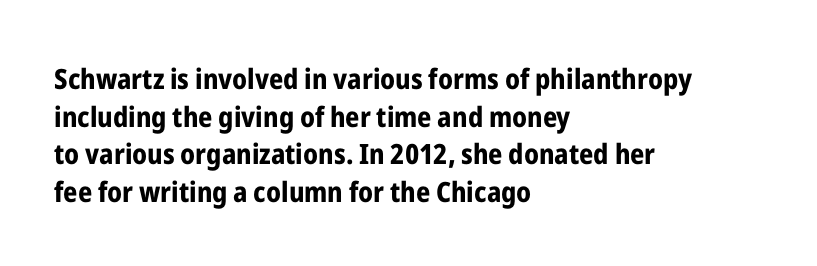
The image shows 28 px bold, condensed sans-serif type, upright; set left-aligned, normal line spacing (1.34x), normal letter spacing, not underlined; low stroke contrast and a medium x-height.
